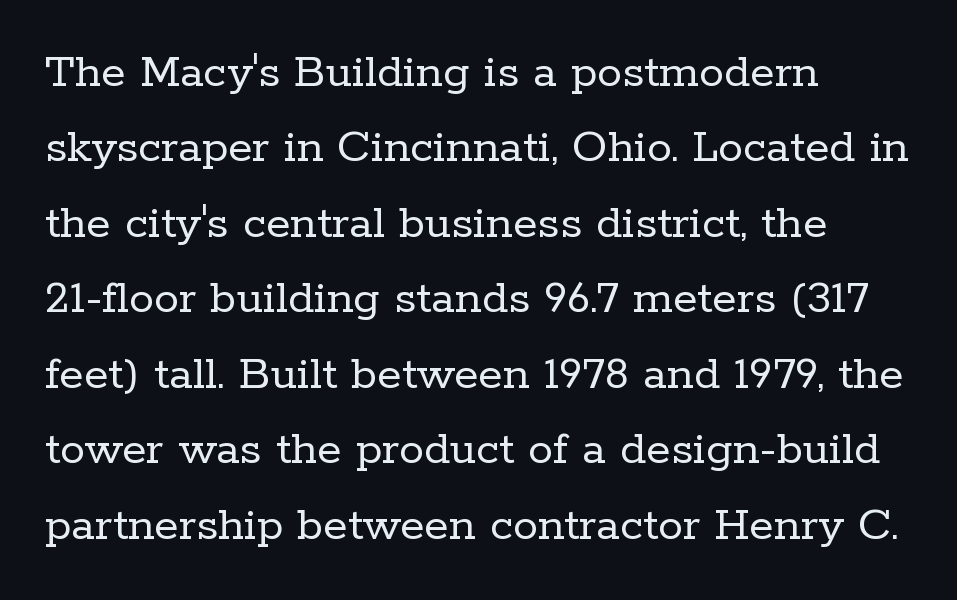
Q: Is the text bold? A: No.
Q: Is the text italic (slanted)? A: No, it is upright.
Q: Is the typeface a serif or a sans-serif typeface? A: Serif.
Q: Is the text underlined? A: No.
Q: How is the paragraph aligned? A: Left-aligned.
Q: Is the spacing between letters normal or unusually wide? A: Normal.
Q: Is the spacing between lines tight, normal or loose? A: Normal.
Q: Width (condensed, normal, or wide)? A: Normal.
Q: Stroke contrast? A: Low.
Q: x-height? A: Medium.
Q: Monospaced? A: No.
